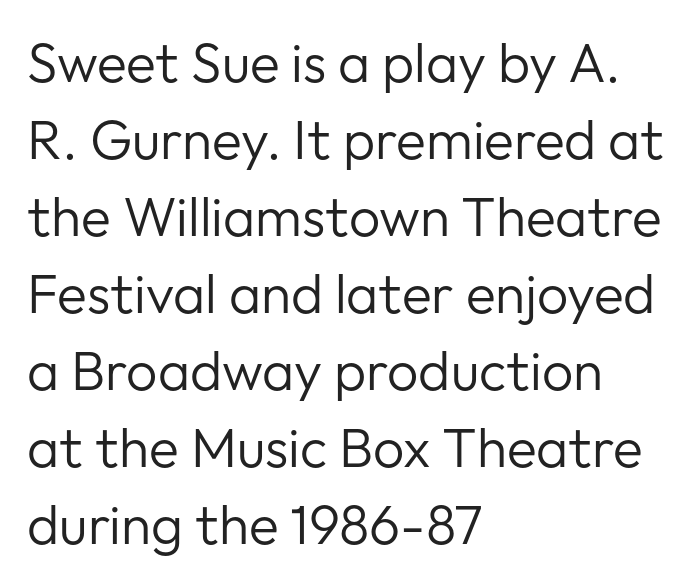
{"serif": "no", "italic": "no", "bold": "no", "weight": "regular", "width": "normal", "stroke_contrast": "low", "x_height": "medium", "monospaced": "no", "underline": "no", "align": "left", "line_spacing": "normal", "line_spacing_ratio": 1.4, "letter_spacing": "normal", "letter_spacing_em": 0.0, "glyph_px": 55}
